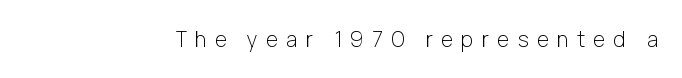
Designer's note — italics off, roman on. Summary of weight: not heavy and not bold. Observe the wide spacing: letters keep a clear distance from each other. Clear beneath every line of the passage.
